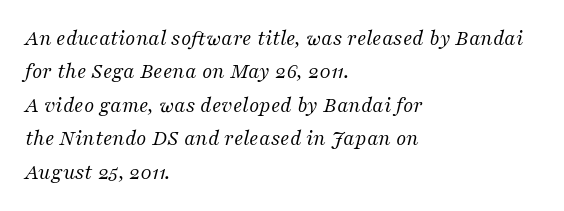
The rag falls on the right side of this text block. No word sits above an underline. Whoever set this chose a conventional vertical rhythm. Does extra space separate the letters? No, they use regular spacing.
